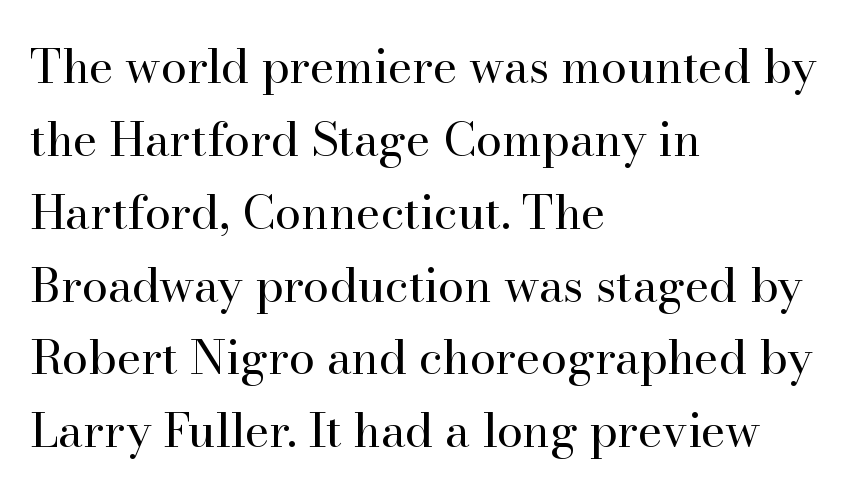
Look at the tracking — it's just the regular setting, nothing added. The font's upright variant was chosen for this text. Type style note: has serifs. The typeface has the unassuming heft of standard copy or less. The text block is weighted toward the left margin, trailing off unevenly rightward.
